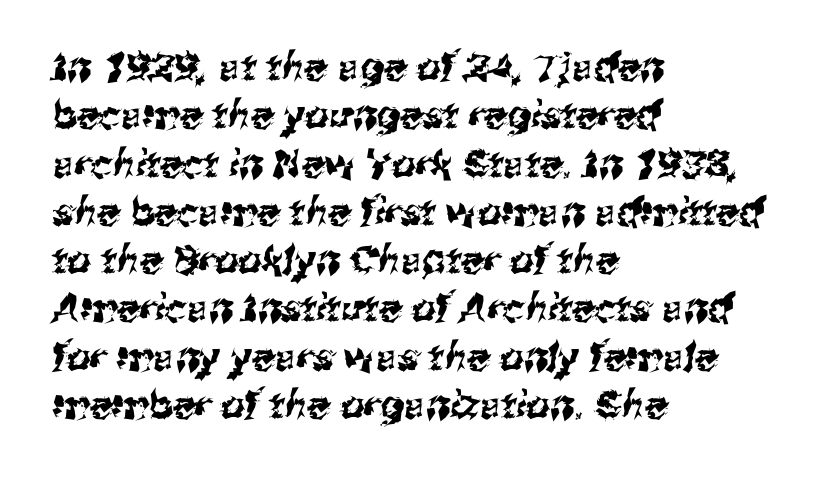
{"serif": "no", "width": "normal", "stroke_contrast": "medium", "x_height": "medium", "monospaced": "no", "underline": "no", "align": "left", "line_spacing": "normal", "line_spacing_ratio": 1.27, "letter_spacing": "normal", "letter_spacing_em": 0.0, "glyph_px": 38}
